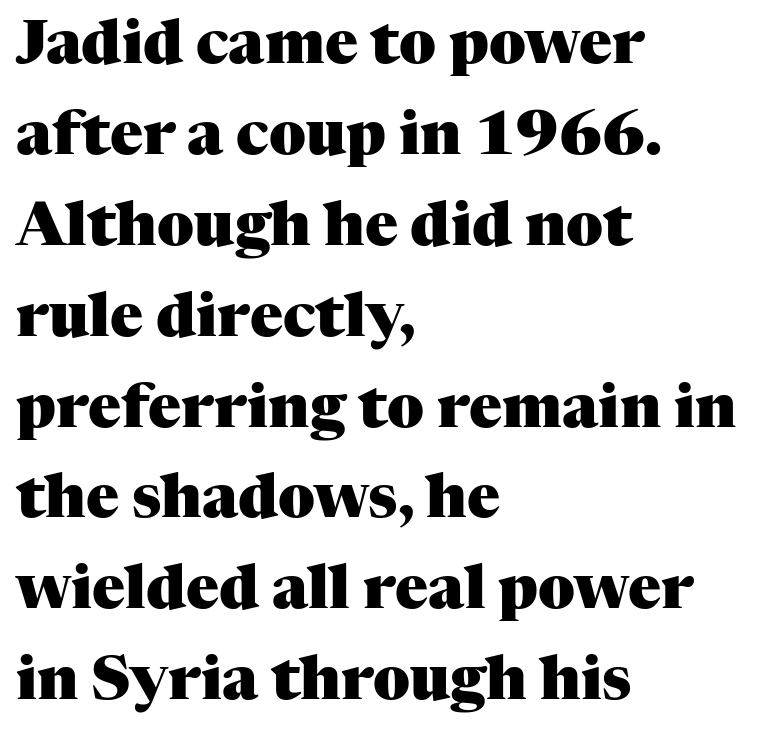
The image shows 61 px heavy serif type, upright; set left-aligned, normal line spacing (1.49x), normal letter spacing, not underlined; medium stroke contrast and a medium x-height.
